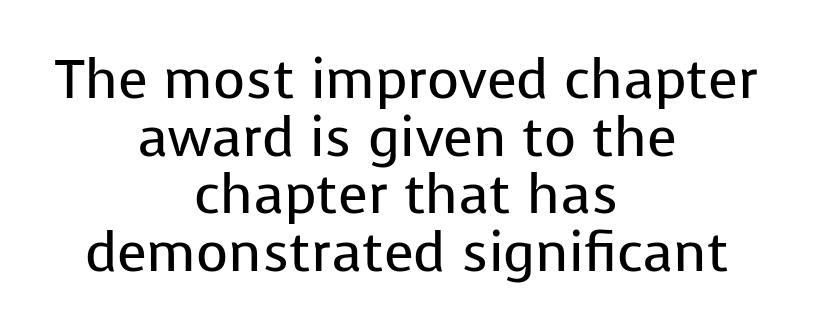
Q: Is the text bold? A: No.
Q: Is the text italic (slanted)? A: No, it is upright.
Q: Is the typeface a serif or a sans-serif typeface? A: Sans-serif.
Q: Is the text underlined? A: No.
Q: How is the paragraph aligned? A: Centered.
Q: Is the spacing between letters normal or unusually wide? A: Normal.
Q: Is the spacing between lines tight, normal or loose? A: Tight.
Q: Width (condensed, normal, or wide)? A: Normal.
Q: Stroke contrast? A: Low.
Q: x-height? A: Medium.
Q: Monospaced? A: No.
